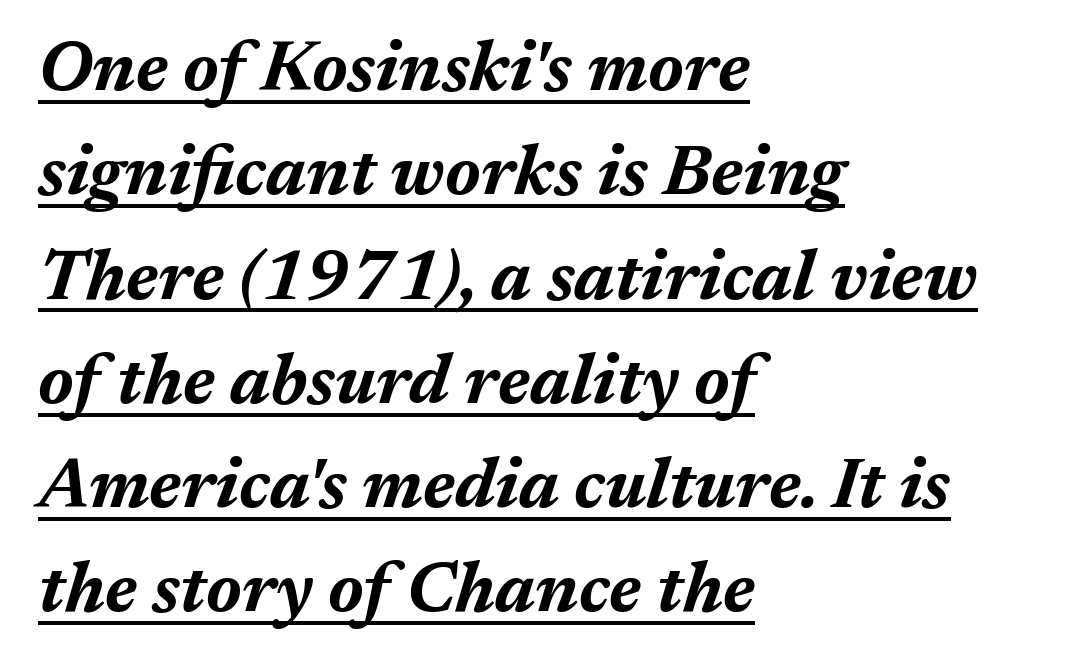
A rule runs beneath these lines of type. Think of a printed novel: that variable character pitch is what you see here. Slant detected: the letters are inclined. Heavy-handed strokes throughout: this text is bold.
